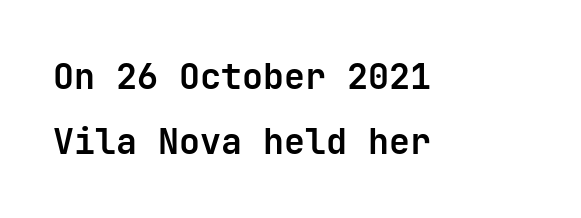
{"serif": "no", "italic": "no", "bold": "yes", "weight": "bold", "width": "normal", "stroke_contrast": "low", "x_height": "medium", "monospaced": "yes", "underline": "no", "align": "left", "line_spacing_ratio": 1.85, "letter_spacing": "normal", "letter_spacing_em": 0.0, "glyph_px": 35}
